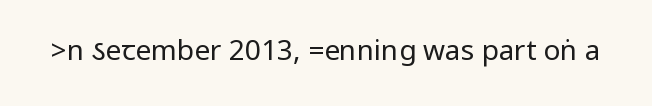
{"serif": "no", "italic": "no", "bold": "no", "weight": "regular", "width": "condensed", "stroke_contrast": "low", "underline": "no", "letter_spacing": "normal", "letter_spacing_em": 0.0, "glyph_px": 28}
